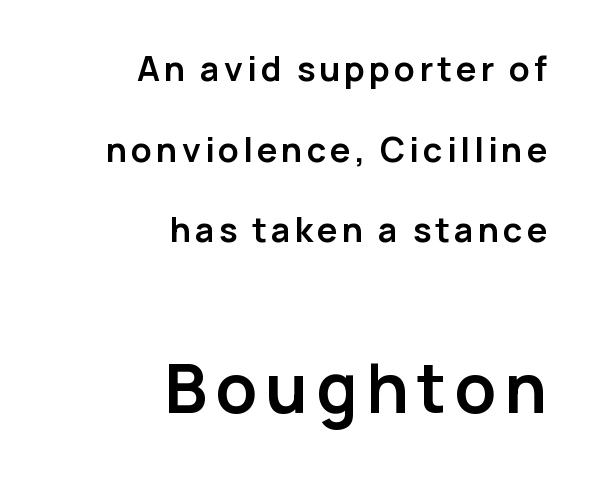
The image shows 68 px semibold sans-serif type, upright; set right-aligned, loose line spacing (2.37x), not underlined; the second (bottom) block is 2.0x larger; low stroke contrast and a medium x-height.
